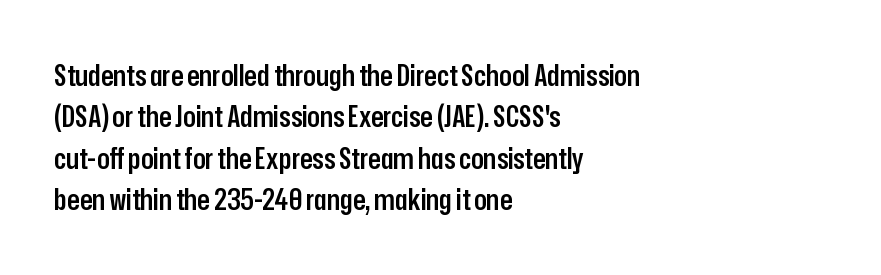
{"serif": "no", "italic": "no", "bold": "semi", "weight": "semibold", "width": "condensed", "stroke_contrast": "low", "x_height": "medium", "monospaced": "no", "underline": "no", "align": "left", "line_spacing": "normal", "line_spacing_ratio": 1.43, "letter_spacing": "normal", "letter_spacing_em": 0.0, "glyph_px": 29}
